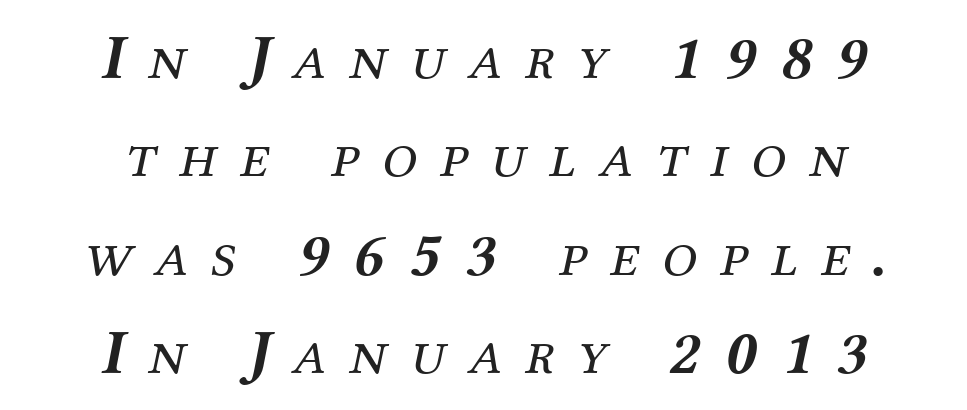
The image shows 63 px regular-weight serif type, italic (leaning right); set centered, normal line spacing (1.56x), unusually wide letter spacing (+0.37 em), not underlined; medium stroke contrast and a medium x-height.
